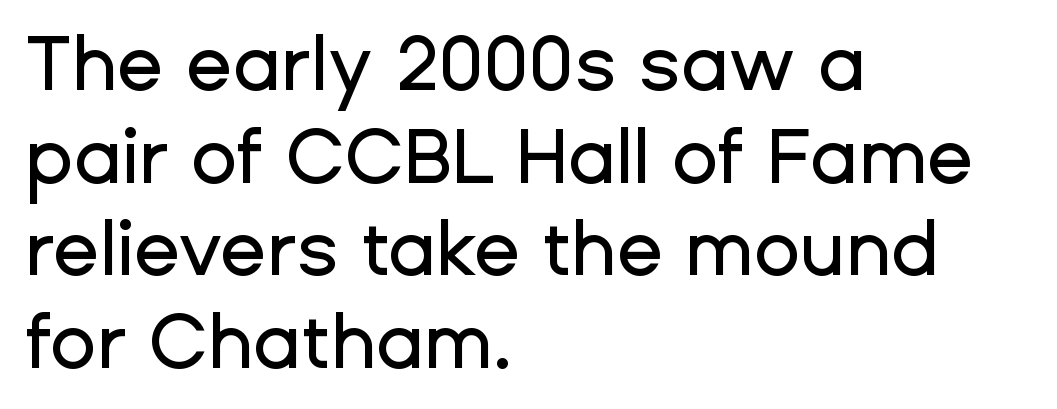
Q: Is the text italic (slanted)? A: No, it is upright.
Q: Is the typeface a serif or a sans-serif typeface? A: Sans-serif.
Q: Is the text underlined? A: No.
Q: How is the paragraph aligned? A: Left-aligned.
Q: Is the spacing between letters normal or unusually wide? A: Normal.
Q: Width (condensed, normal, or wide)? A: Normal.
Q: Stroke contrast? A: Low.
Q: x-height? A: Medium.
Q: Monospaced? A: No.
